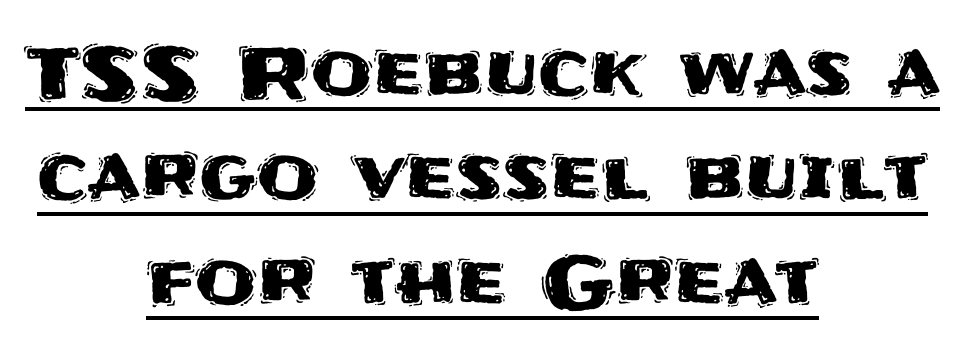
Q: Is the text italic (slanted)? A: No, it is upright.
Q: Is the typeface a serif or a sans-serif typeface? A: Sans-serif.
Q: Is the text underlined? A: Yes.
Q: How is the paragraph aligned? A: Centered.
Q: Is the spacing between letters normal or unusually wide? A: Normal.
Q: Is the spacing between lines tight, normal or loose? A: Normal.
Q: Width (condensed, normal, or wide)? A: Normal.
Q: Stroke contrast? A: Medium.
Q: x-height? A: Large.
Q: Monospaced? A: No.
